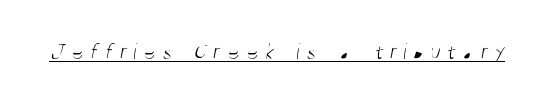
Q: Is the text bold? A: No.
Q: Is the text underlined? A: Yes.
Q: Is the spacing between letters normal or unusually wide? A: Unusually wide.
